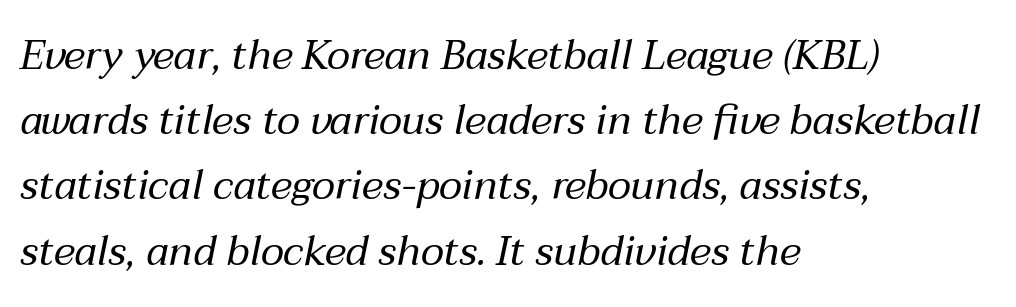
{"italic": "yes", "lean": "right", "slant_degrees": 12, "bold": "no", "weight": "regular", "width": "normal", "stroke_contrast": "medium", "x_height": "medium", "monospaced": "no", "underline": "no", "align": "left", "line_spacing": "normal", "line_spacing_ratio": 1.59, "letter_spacing": "normal", "letter_spacing_em": 0.0, "glyph_px": 41}
